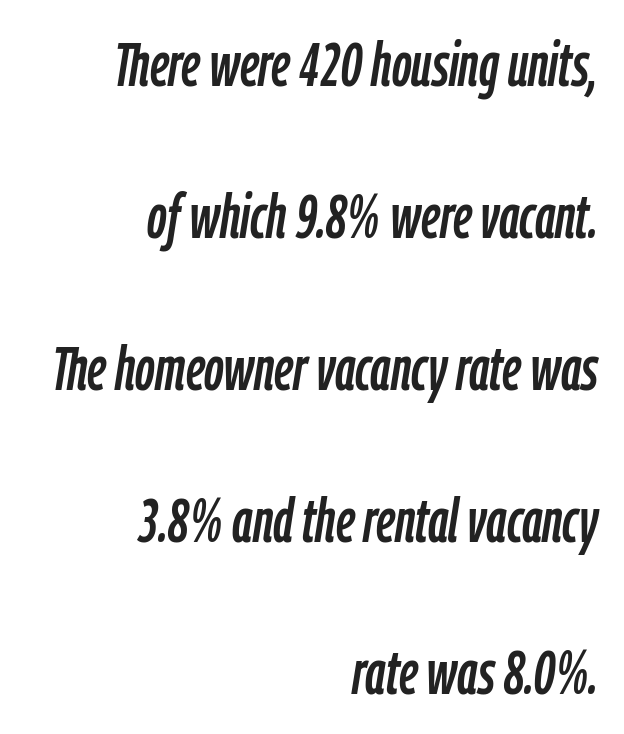
{"italic": "yes", "lean": "right", "slant_degrees": 9, "width": "condensed", "stroke_contrast": "low", "x_height": "medium", "monospaced": "no", "underline": "no", "align": "right", "line_spacing": "loose", "line_spacing_ratio": 2.49, "letter_spacing": "normal", "letter_spacing_em": 0.0, "glyph_px": 61}
